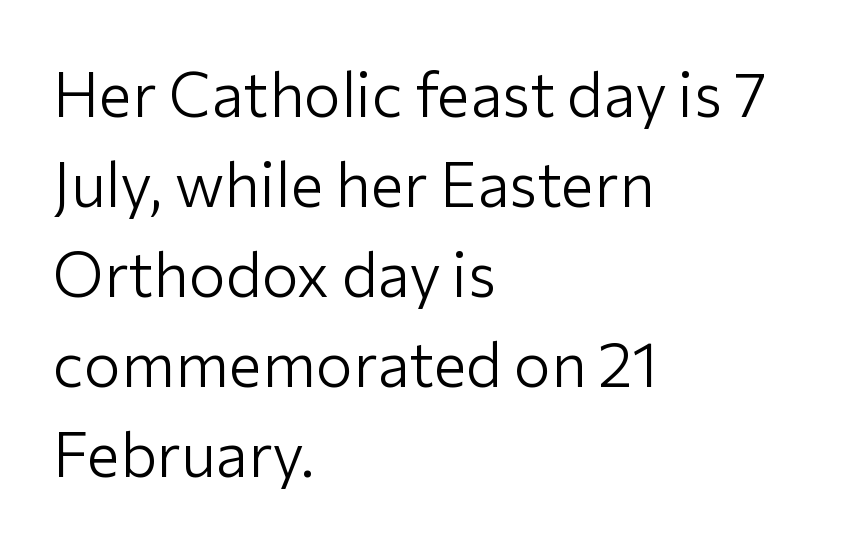
Q: Is the text bold? A: No.
Q: Is the text italic (slanted)? A: No, it is upright.
Q: Is the typeface a serif or a sans-serif typeface? A: Sans-serif.
Q: Is the text underlined? A: No.
Q: How is the paragraph aligned? A: Left-aligned.
Q: Is the spacing between letters normal or unusually wide? A: Normal.
Q: Is the spacing between lines tight, normal or loose? A: Normal.
Q: Width (condensed, normal, or wide)? A: Normal.
Q: Stroke contrast? A: Low.
Q: x-height? A: Medium.
Q: Monospaced? A: No.
